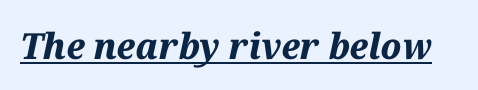
The image shows 36 px bold type, italic (leaning right); set normal letter spacing, underlined; medium stroke contrast and a medium x-height.
